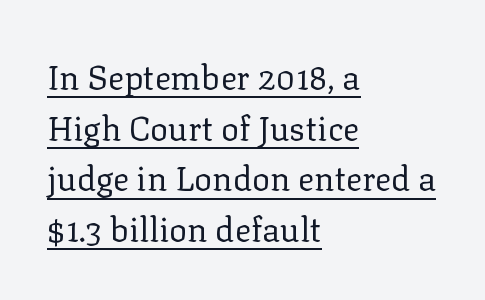
The rendering uses natural spacing where letterforms have individual widths. Inter-character spacing is left at the font's built-in metrics. The lines sit at an ordinary, default distance from one another. A baseline rule has been typeset under these characters. Style check: upright.
